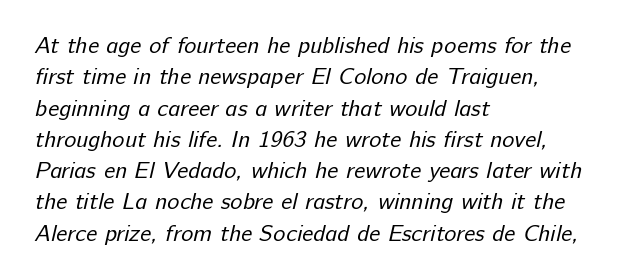
The line texture is even and compact thanks to regular tracking. The passage shown is not underscored anywhere. The typeface has the unassuming heft of standard copy or less. The rendering anchors every line to the left-hand side.
